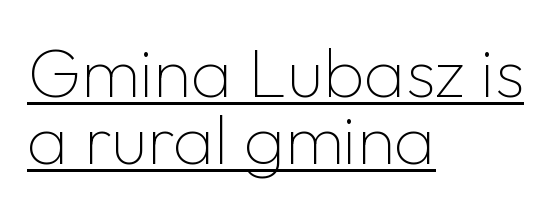
Q: Is the text bold? A: No.
Q: Is the text italic (slanted)? A: No, it is upright.
Q: Is the typeface a serif or a sans-serif typeface? A: Sans-serif.
Q: Is the text underlined? A: Yes.
Q: How is the paragraph aligned? A: Left-aligned.
Q: Is the spacing between letters normal or unusually wide? A: Normal.
Q: Is the spacing between lines tight, normal or loose? A: Tight.
Q: Width (condensed, normal, or wide)? A: Normal.
Q: Stroke contrast? A: Low.
Q: x-height? A: Medium.
Q: Monospaced? A: No.
